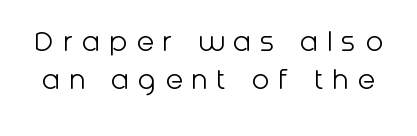
Spacing verdict: proportional, widths tailored to each character. These glyphs show unthickened strokes, regular width or finer. This is the regular roman posture of the typeface. Plain, unruled lines of type.
